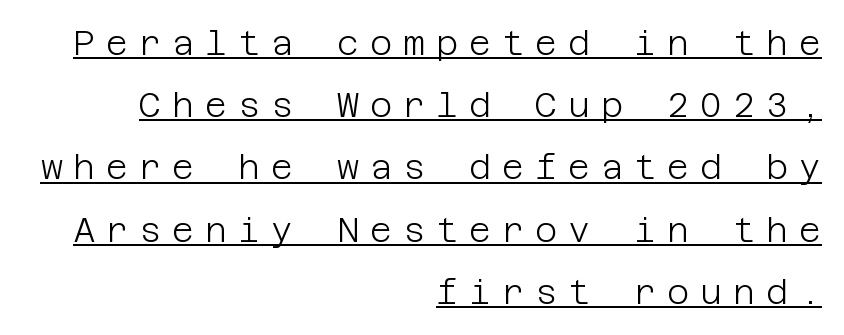
The image shows 34 px light sans-serif type, upright; set right-aligned, line spacing 1.83x, unusually wide letter spacing (+0.32 em), underlined; low stroke contrast and a large x-height.
